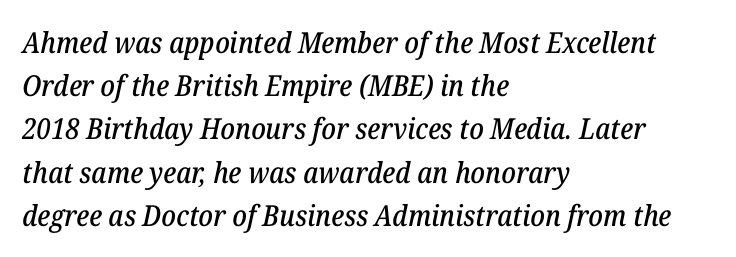
The image shows 29 px serif type, italic (leaning right); set left-aligned, normal line spacing (1.49x), normal letter spacing, not underlined; low stroke contrast and a medium x-height.
